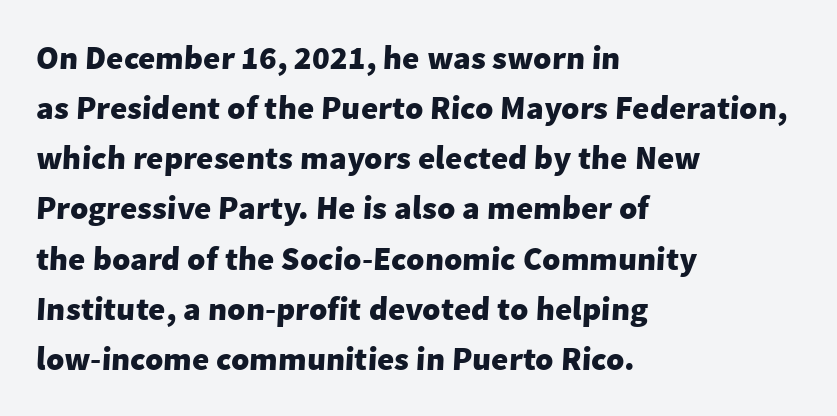
{"serif": "no", "bold": "yes", "weight": "heavy", "width": "normal", "stroke_contrast": "low", "x_height": "medium", "monospaced": "no", "underline": "no", "align": "left", "line_spacing": "normal", "line_spacing_ratio": 1.52, "letter_spacing": "normal", "letter_spacing_em": 0.0, "glyph_px": 33}
